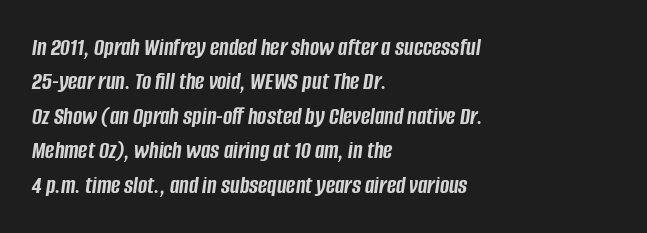
Q: Is the text bold? A: Yes.
Q: Is the text italic (slanted)? A: Yes, it leans right by about 8 degrees.
Q: Is the text underlined? A: No.
Q: How is the paragraph aligned? A: Left-aligned.
Q: Is the spacing between letters normal or unusually wide? A: Normal.
Q: Is the spacing between lines tight, normal or loose? A: Normal.
